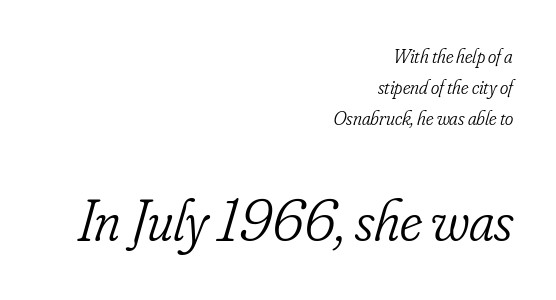
{"serif": "yes", "italic": "yes", "lean": "right", "slant_degrees": 16, "bold": "no", "weight": "light", "width": "condensed", "stroke_contrast": "low", "x_height": "small", "monospaced": "no", "underline": "no", "align": "right", "line_spacing": "normal", "line_spacing_ratio": 1.54, "letter_spacing": "normal", "letter_spacing_em": 0.0, "larger_block": "second", "size_ratio": 2.95, "glyph_px": 59}
